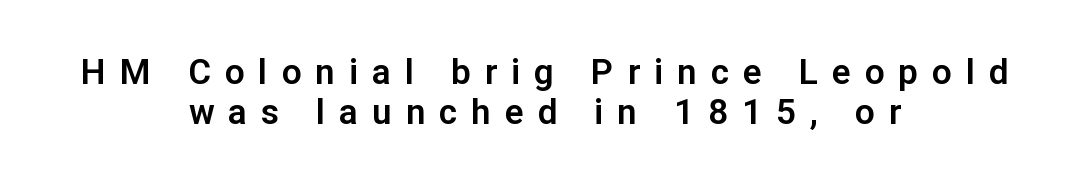
The image shows 35 px sans-serif type, upright; set centered, tight line spacing (1.15x), unusually wide letter spacing (+0.4 em), not underlined; low stroke contrast and a medium x-height.
